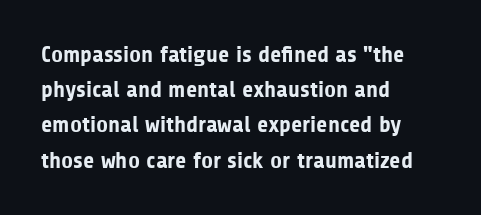
The image shows 23 px bold type, upright; set left-aligned, normal line spacing (1.53x), normal letter spacing, not underlined.
